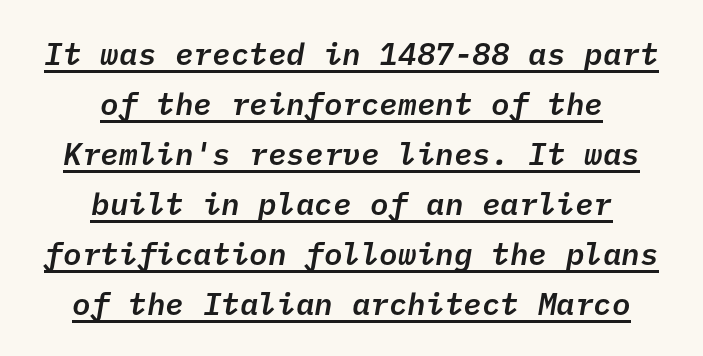
{"serif": "no", "bold": "semi", "weight": "semibold", "width": "normal", "stroke_contrast": "low", "x_height": "medium", "underline": "yes", "align": "center", "line_spacing": "normal", "line_spacing_ratio": 1.61, "letter_spacing": "normal", "letter_spacing_em": 0.0, "glyph_px": 31}
